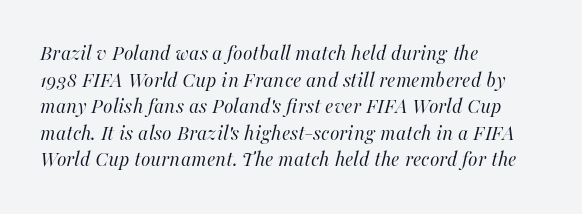
The image shows 22 px text type, italic (leaning right); set left-aligned, line spacing 1.21x, normal letter spacing, not underlined.
